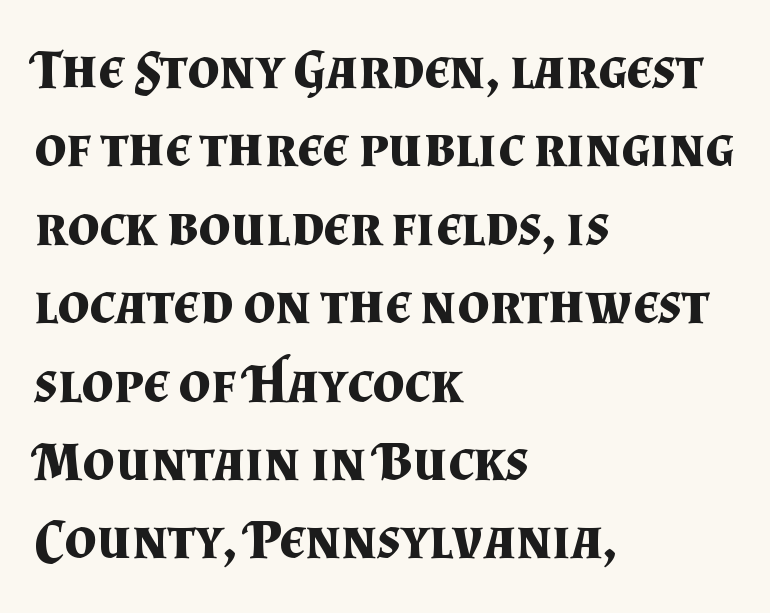
The image shows 56 px bold serif type, upright; set left-aligned, normal line spacing (1.4x), normal letter spacing, not underlined; medium stroke contrast and a small x-height.
